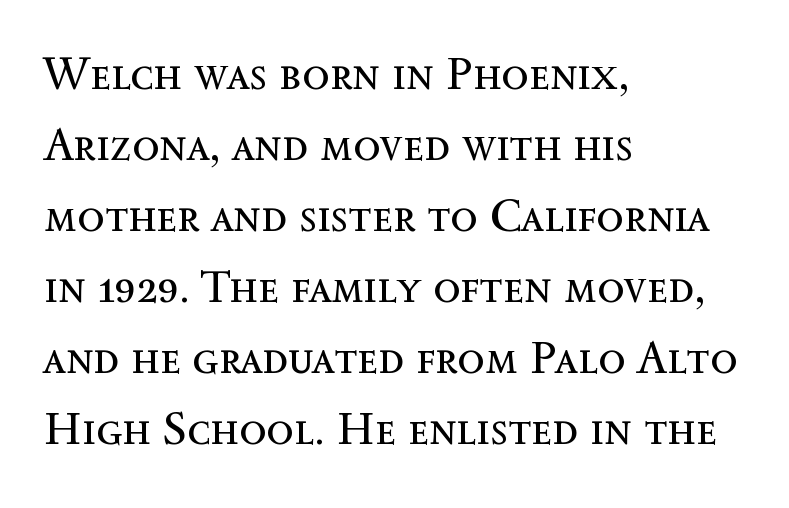
{"italic": "no", "bold": "no", "weight": "regular", "width": "normal", "x_height": "medium", "monospaced": "no", "underline": "no", "align": "left", "line_spacing": "normal", "line_spacing_ratio": 1.58, "letter_spacing": "normal", "letter_spacing_em": 0.0, "glyph_px": 45}
